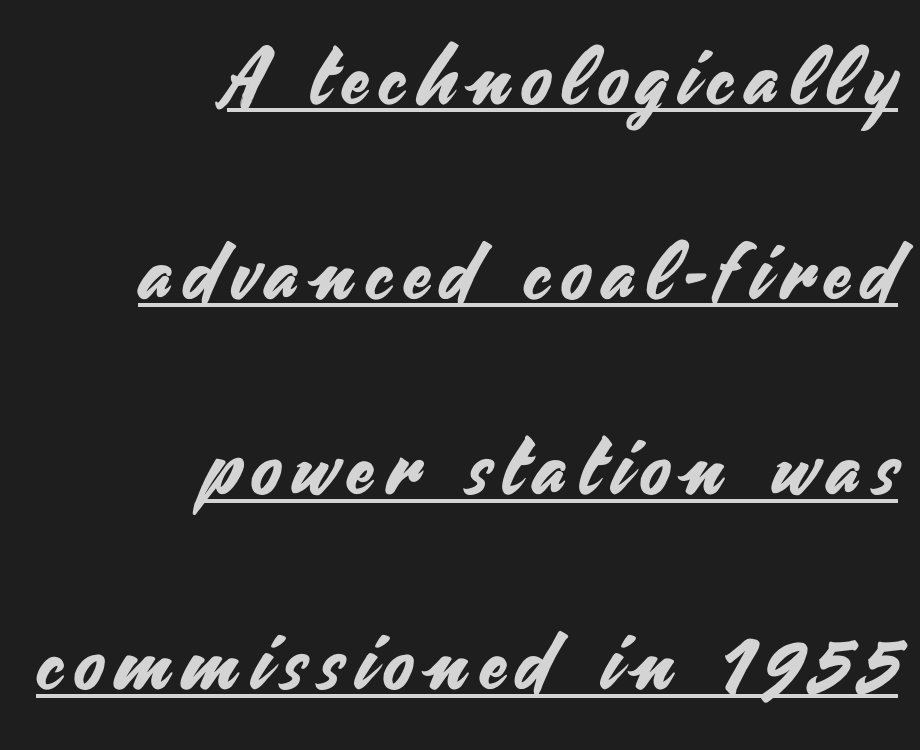
Where is the straight margin? On the right. This block would shrink considerably if given ordinary leading; it's expanded now. Typographically, this falls in the sans-serif category. Do the characters align in a grid? No, the font is proportional.
